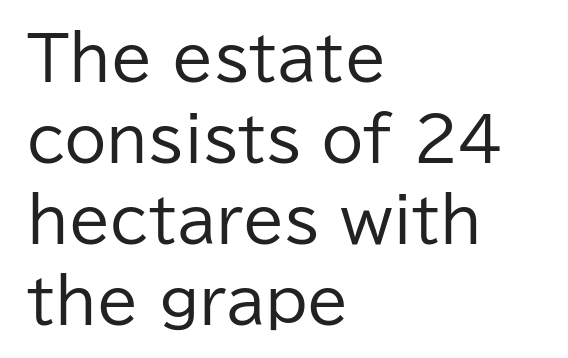
Each letter's strokes conclude bluntly, with no projecting serifs. Think standard paragraph weight, or any step lighter than that. Nobody drew a line under any word here. Standard letterfit; no display-style spreading of the glyphs. The rendering anchors every line to the left-hand side. This sample uses an upright cut, with every glyph sitting square on the baseline.
